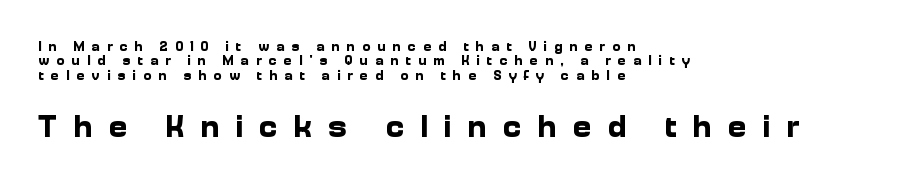
The image shows 32 px bold sans-serif type, upright; set left-aligned, tight line spacing (1.03x), unusually wide letter spacing (+0.49 em), not underlined; the second (bottom) block is 2.29x larger; low stroke contrast and a medium x-height.
